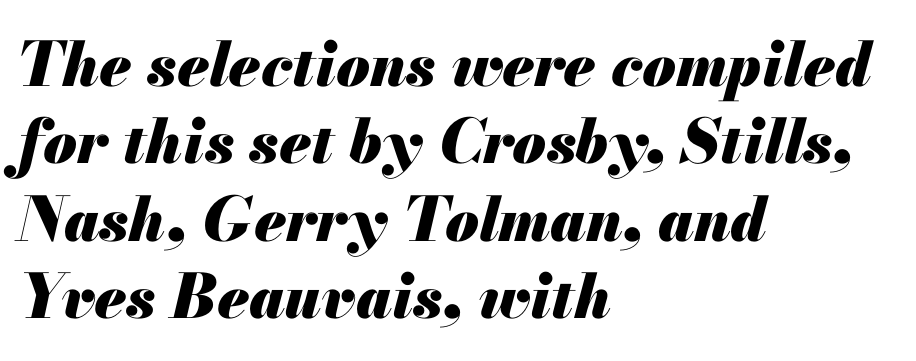
As a designer I'd log this as weight 700, bold. These lines are rendered in a variable-pitch font. The compositor pushed each line to the left boundary. There is no visible air inserted between adjacent glyphs. The vertical gap from one line to the next is medium. Is the type slanted? Yes — the strokes lean at a clear angle.
